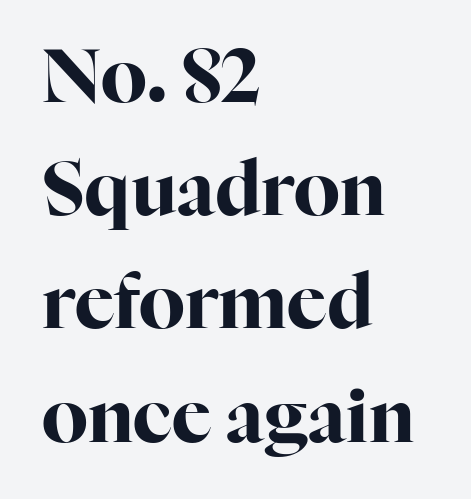
The image shows 74 px bold serif type, upright; set left-aligned, normal line spacing (1.53x), normal letter spacing, not underlined; high stroke contrast and a medium x-height.
